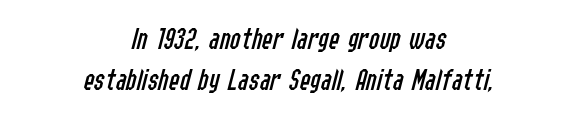
What's the leading like? Ordinary, nothing unusual. Is this a fixed-width face? No — the glyphs have proportional, varying widths. There's an unmistakable incline to the writing here. Letters rest on an invisible, unmarked baseline.
